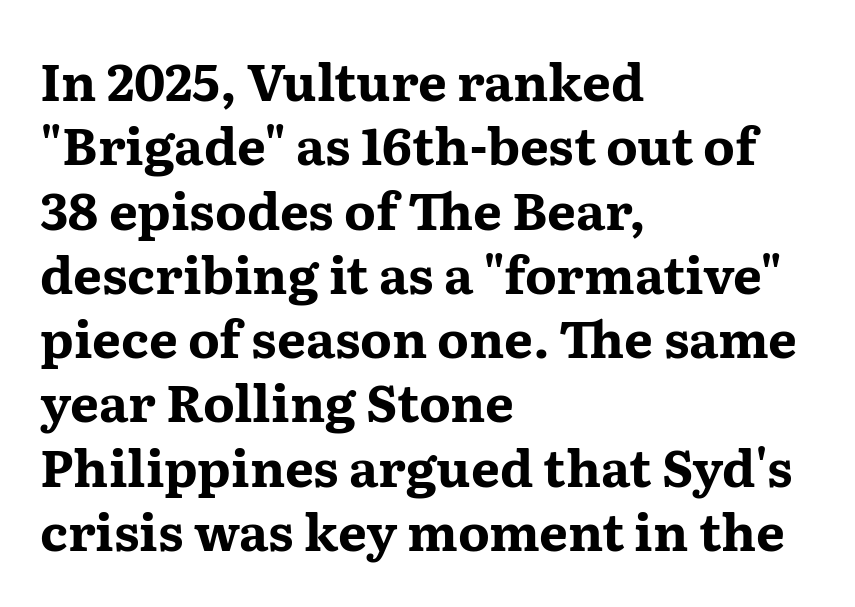
The image shows 51 px bold, wide serif type, upright; set left-aligned, normal line spacing (1.26x), normal letter spacing, not underlined; medium stroke contrast and a medium x-height.
